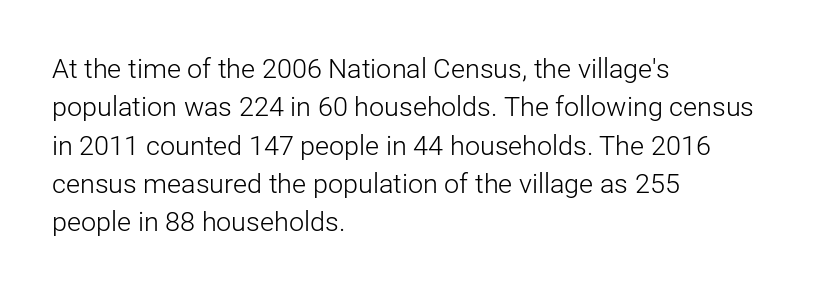
Q: Is the text bold? A: No.
Q: Is the text italic (slanted)? A: No, it is upright.
Q: Is the text underlined? A: No.
Q: How is the paragraph aligned? A: Left-aligned.
Q: Is the spacing between letters normal or unusually wide? A: Normal.
Q: Is the spacing between lines tight, normal or loose? A: Normal.
